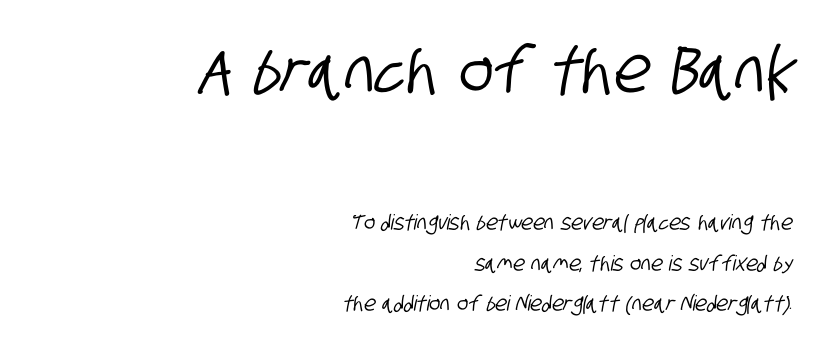
In terms of letterspacing, this is plain default setting. Examine the stroke ends and you'll find no serifs. You could not count columns in this text — the font is proportionally spaced. Leftover space on each line is placed entirely before the opening word. In this sample the first text group is rendered at the bigger scale. If you measured baseline to baseline, you'd find a long distance.
